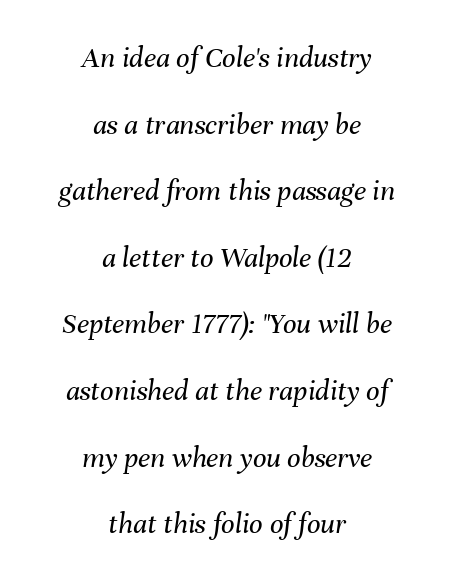
The image shows 30 px regular-weight type, italic (leaning right); set centered, loose line spacing (2.22x), normal letter spacing, not underlined; medium stroke contrast and a medium x-height.
